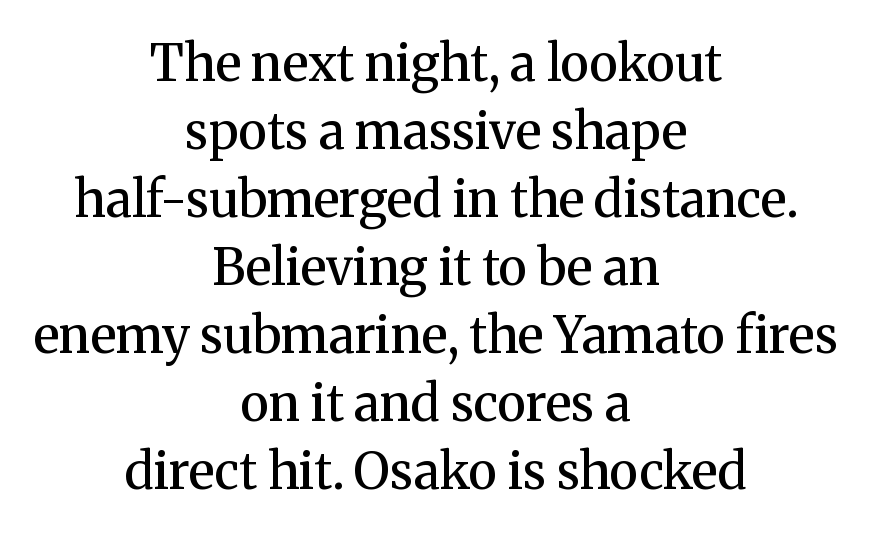
In terms of posture, this sample is upright. Here the glyphs are tracked normally, forming tight word shapes. The rag falls on both sides of this text block equally. Quick note: interline space is typical.
